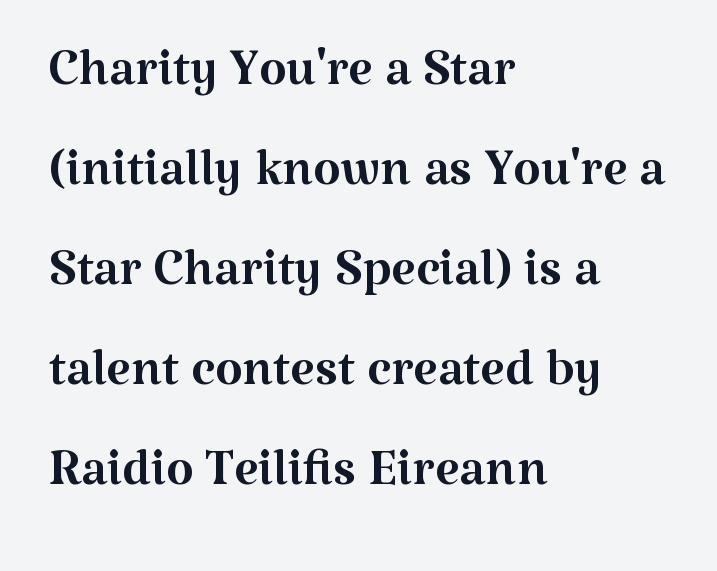
The image shows 71 px regular-weight serif type, upright; set left-aligned, normal line spacing (1.41x), normal letter spacing, not underlined; medium stroke contrast and a medium x-height.
